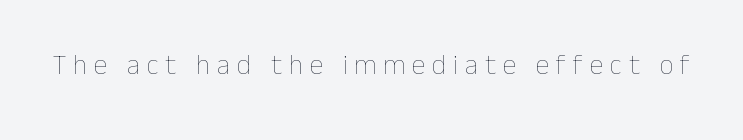
{"italic": "no", "bold": "no", "weight": "thin", "width": "normal", "stroke_contrast": "low", "x_height": "medium", "monospaced": "no", "underline": "no", "letter_spacing": "wide", "letter_spacing_em": 0.24, "glyph_px": 28}
